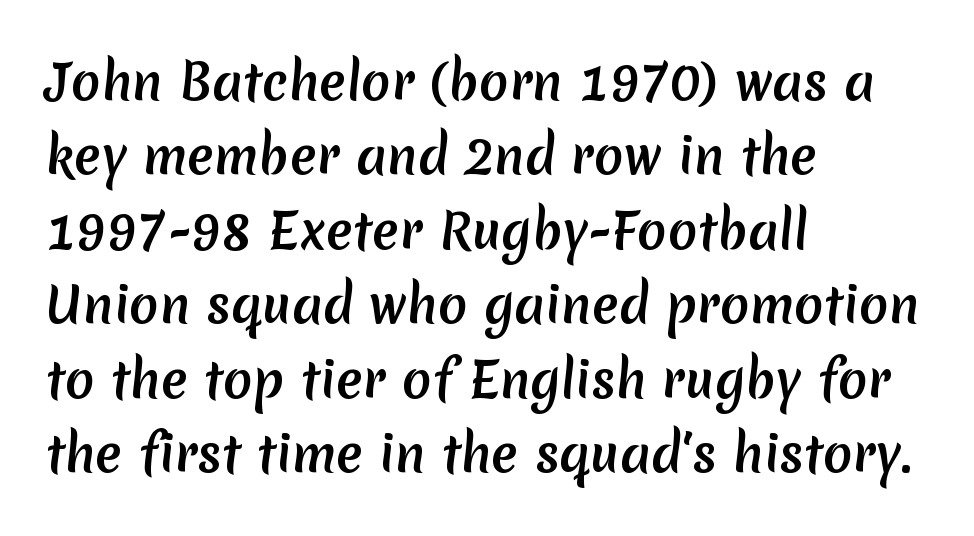
Caption: standard tracking, unaltered. The rag falls on the right side of this text block. Proportional: the letters do not fall into vertical columns. This is sans-serif lettering, the kind often seen on screens and signage. Normally led — the rows are evenly, conventionally spaced. A bare baseline throughout the passage.
